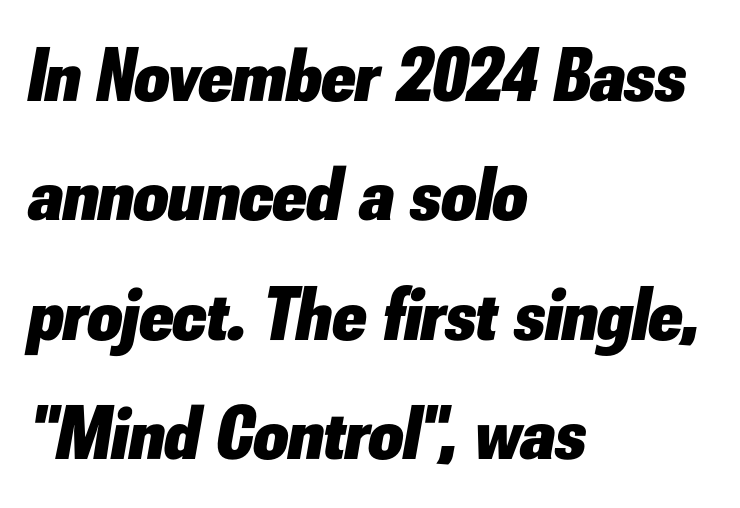
{"italic": "yes", "lean": "right", "slant_degrees": 10, "bold": "yes", "weight": "heavy", "width": "normal", "stroke_contrast": "low", "x_height": "small", "monospaced": "no", "underline": "no", "align": "left", "line_spacing": "normal", "line_spacing_ratio": 1.57, "letter_spacing": "normal", "letter_spacing_em": 0.0, "glyph_px": 76}
